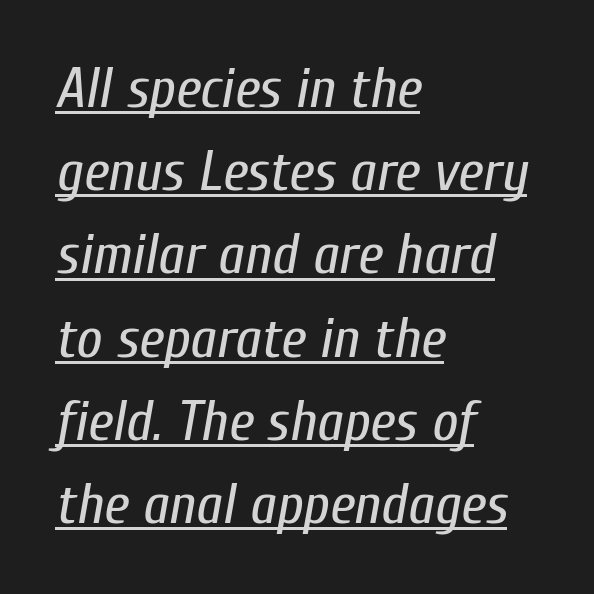
The rendering uses natural spacing where letterforms have individual widths. This is oblique type, the kind used for emphasis or titles. Spacing between characters is what you'd get straight out of the box. The space between consecutive lines is moderate. The rendered words wear a rule along their underside. Counters stay open thanks to moderate or lighter strokes.
